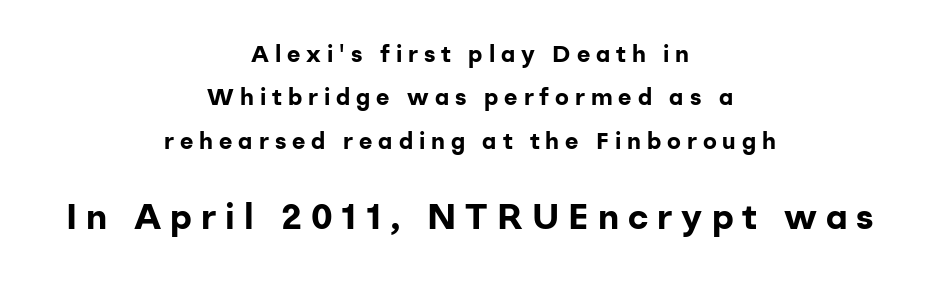
{"serif": "no", "italic": "no", "bold": "yes", "weight": "bold", "width": "normal", "stroke_contrast": "low", "x_height": "medium", "monospaced": "no", "underline": "no", "align": "center", "line_spacing_ratio": 1.89, "letter_spacing": "wide", "letter_spacing_em": 0.26, "larger_block": "second", "size_ratio": 1.52, "glyph_px": 35}
